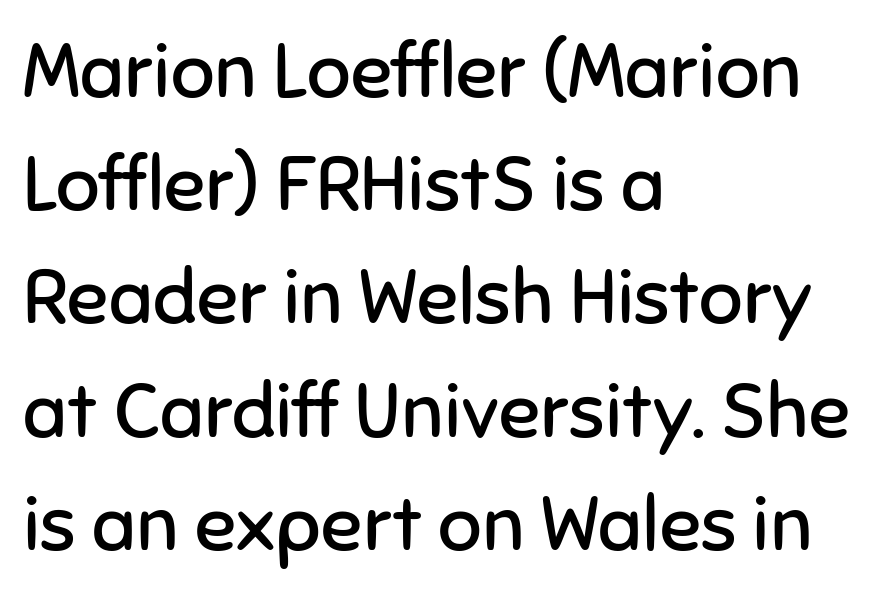
{"serif": "no", "italic": "no", "bold": "no", "weight": "regular", "width": "normal", "stroke_contrast": "low", "x_height": "medium", "monospaced": "no", "underline": "no", "align": "left", "line_spacing": "normal", "line_spacing_ratio": 1.47, "letter_spacing": "normal", "letter_spacing_em": 0.0, "glyph_px": 77}
